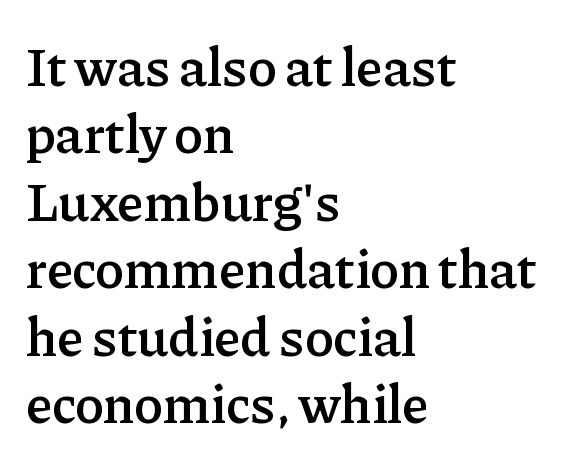
The image shows 54 px semibold serif type, upright; set left-aligned, normal line spacing (1.25x), normal letter spacing, not underlined; low stroke contrast and a medium x-height.
